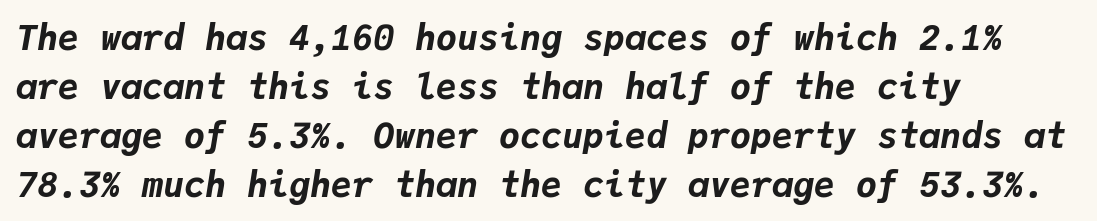
{"italic": "yes", "lean": "right", "slant_degrees": 9, "bold": "yes", "weight": "bold", "width": "normal", "stroke_contrast": "low", "x_height": "medium", "monospaced": "yes", "underline": "no", "align": "left", "line_spacing": "normal", "line_spacing_ratio": 1.4, "letter_spacing": "normal", "letter_spacing_em": 0.0, "glyph_px": 35}
